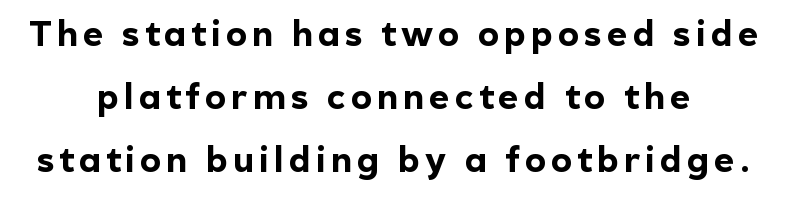
The glyphs are unaccompanied by any horizontal stroke below them. Posture: vertical. Each line is balanced around a shared central axis. Typographic density is high because the face is bold. Do the characters align in a grid? No, the font is proportional. I'd call this a sans setting — the letters go barefoot.
